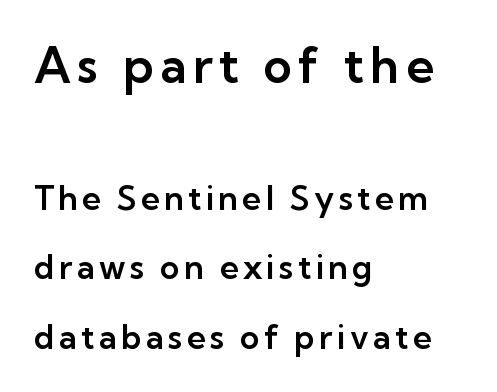
The upper block of text is set noticeably larger than the block beneath it. Where is the straight margin? On the left. These lines are rendered in a variable-pitch font. Beneath every word, the page is bare.
